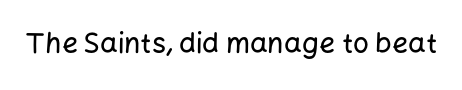
The image shows 28 px sans-serif type, upright; set normal letter spacing, not underlined; low stroke contrast and a medium x-height.
